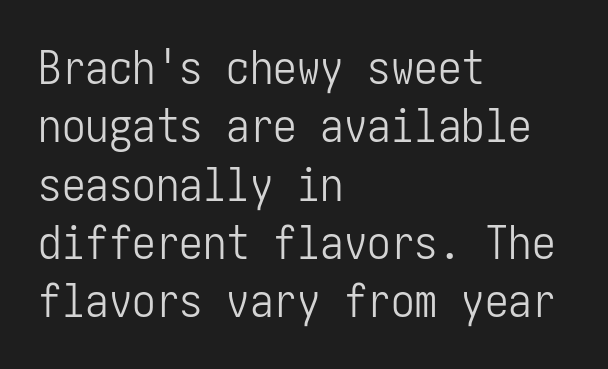
Q: Is the text bold? A: No.
Q: Is the text italic (slanted)? A: No, it is upright.
Q: Is the typeface a serif or a sans-serif typeface? A: Sans-serif.
Q: Is the text underlined? A: No.
Q: How is the paragraph aligned? A: Left-aligned.
Q: Is the spacing between letters normal or unusually wide? A: Normal.
Q: Width (condensed, normal, or wide)? A: Condensed.
Q: Stroke contrast? A: Low.
Q: x-height? A: Medium.
